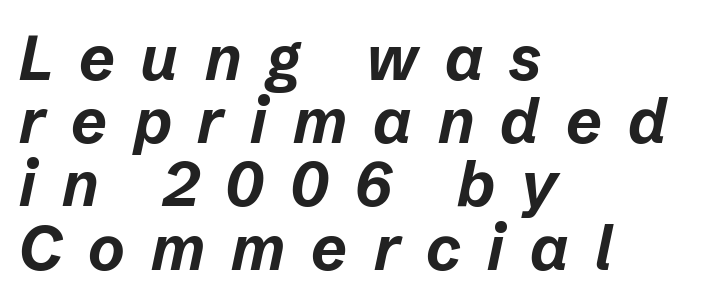
Q: Is the text bold? A: Yes.
Q: Is the text italic (slanted)? A: Yes, it leans right by about 12 degrees.
Q: Is the text underlined? A: No.
Q: How is the paragraph aligned? A: Left-aligned.
Q: Is the spacing between letters normal or unusually wide? A: Unusually wide.
Q: Is the spacing between lines tight, normal or loose? A: Tight.
Q: Width (condensed, normal, or wide)? A: Normal.
Q: Stroke contrast? A: Low.
Q: x-height? A: Medium.
Q: Monospaced? A: No.
